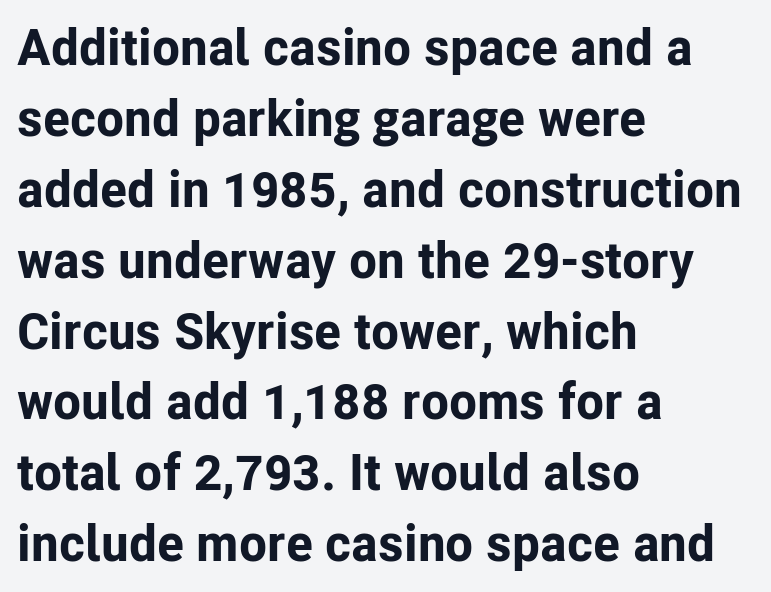
The image shows 51 px bold sans-serif type, upright; set left-aligned, normal line spacing (1.39x), normal letter spacing, not underlined; low stroke contrast and a medium x-height.
